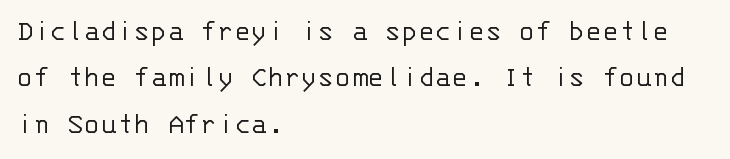
The rendering uses typewriter-style spacing with identical character cells. Tall strokes in this sample are plumb rather than angled. Is the block centered? No — it sits flush against the left margin. Stems and bowls with no extra thickness — not bold.
